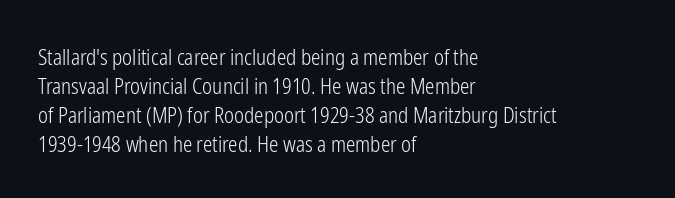
Letters rest on an invisible, unmarked baseline. Heaviness? Minimal to ordinary, like unemphasized prose. The rendering anchors every line to the left-hand side. The line-height multiplier appears to be the usual default.
